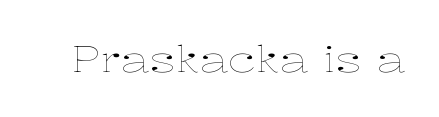
Q: Is the text bold? A: No.
Q: Is the text italic (slanted)? A: No, it is upright.
Q: Is the text underlined? A: No.
Q: Is the spacing between letters normal or unusually wide? A: Normal.
Q: Width (condensed, normal, or wide)? A: Wide.
Q: Stroke contrast? A: Low.
Q: x-height? A: Medium.
Q: Monospaced? A: No.
